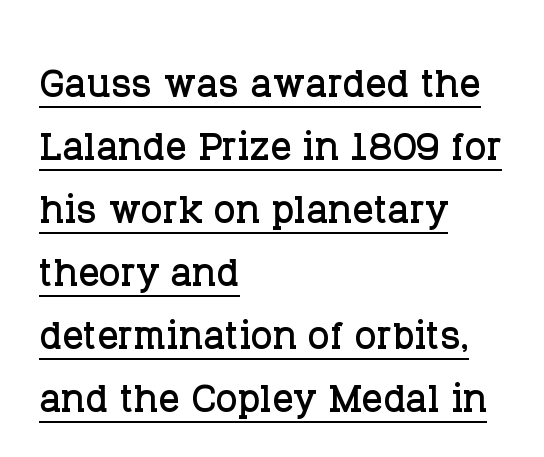
Q: Is the text italic (slanted)? A: No, it is upright.
Q: Is the typeface a serif or a sans-serif typeface? A: Serif.
Q: Is the text underlined? A: Yes.
Q: How is the paragraph aligned? A: Left-aligned.
Q: Is the spacing between letters normal or unusually wide? A: Normal.
Q: Width (condensed, normal, or wide)? A: Normal.
Q: Stroke contrast? A: Low.
Q: x-height? A: Large.
Q: Monospaced? A: No.
